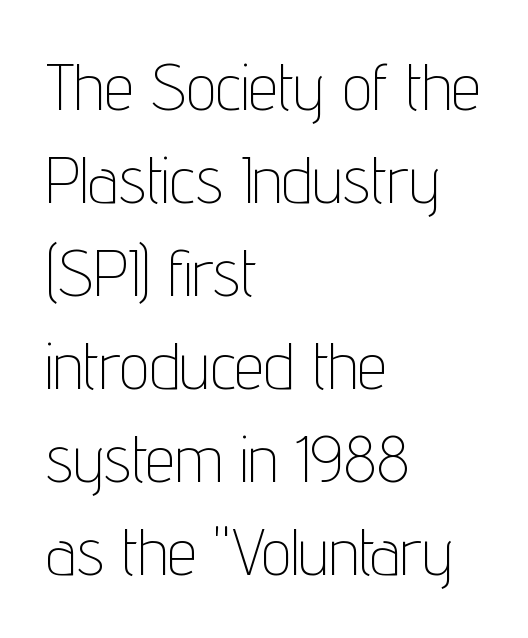
Q: Is the text bold? A: No.
Q: Is the text italic (slanted)? A: No, it is upright.
Q: Is the typeface a serif or a sans-serif typeface? A: Sans-serif.
Q: Is the text underlined? A: No.
Q: How is the paragraph aligned? A: Left-aligned.
Q: Is the spacing between letters normal or unusually wide? A: Normal.
Q: Is the spacing between lines tight, normal or loose? A: Normal.
Q: Width (condensed, normal, or wide)? A: Condensed.
Q: Stroke contrast? A: Low.
Q: x-height? A: Medium.
Q: Monospaced? A: No.
